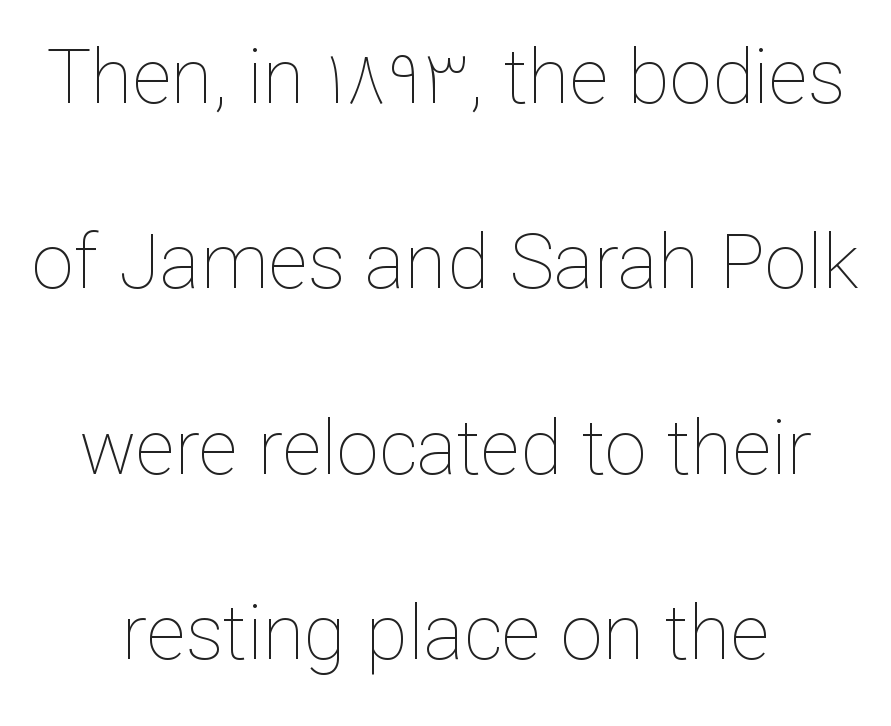
Q: Is the text bold? A: No.
Q: Is the text italic (slanted)? A: No, it is upright.
Q: Is the text underlined? A: No.
Q: How is the paragraph aligned? A: Centered.
Q: Is the spacing between letters normal or unusually wide? A: Normal.
Q: Is the spacing between lines tight, normal or loose? A: Loose.
Q: Width (condensed, normal, or wide)? A: Normal.
Q: Stroke contrast? A: Low.
Q: x-height? A: Medium.
Q: Monospaced? A: No.
